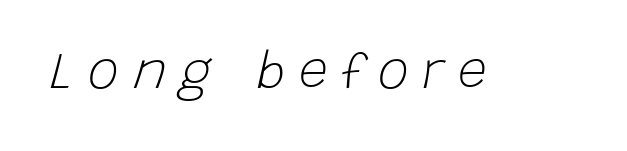
When letters slant like this, we call the style italic. Inter-character spacing is expanded well beyond the font's built-in metrics. Is this a heavy cut? Hardly; it is regular or lighter. Any mark beneath the type? The region is blank. Note the varied advance widths — an 'i' is clearly narrower than an 'm'.
